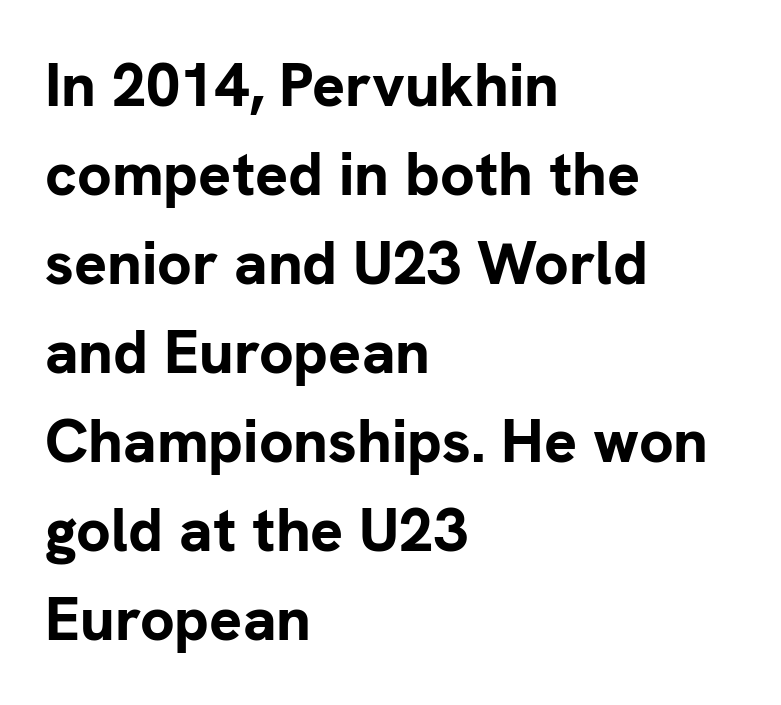
The typesetter chose a ragged-right arrangement here. Quick note: interline space is typical. Proportional: the letters do not fall into vertical columns. Underlining? Definitely not there.
